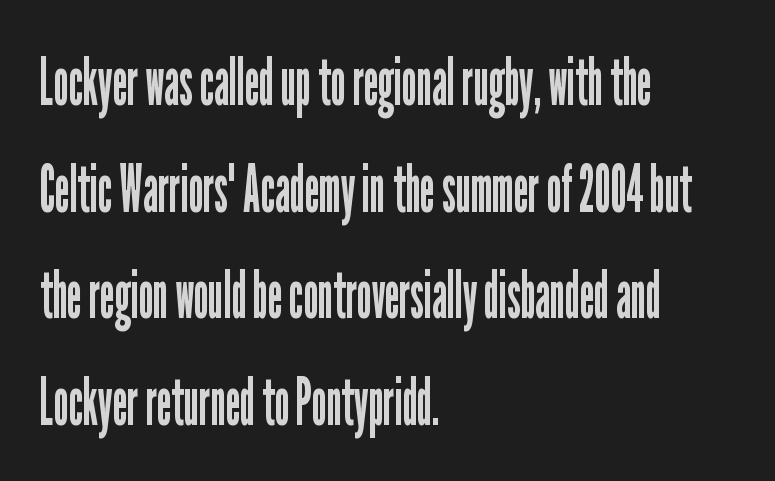
Q: Is the text bold? A: No.
Q: Is the text italic (slanted)? A: No, it is upright.
Q: Is the typeface a serif or a sans-serif typeface? A: Sans-serif.
Q: Is the text underlined? A: No.
Q: How is the paragraph aligned? A: Left-aligned.
Q: Is the spacing between letters normal or unusually wide? A: Normal.
Q: Is the spacing between lines tight, normal or loose? A: Normal.
Q: Width (condensed, normal, or wide)? A: Condensed.
Q: Stroke contrast? A: Low.
Q: x-height? A: Medium.
Q: Monospaced? A: No.
